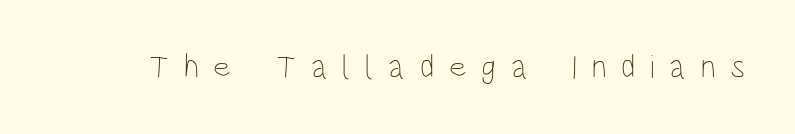
Q: Is the text bold? A: No.
Q: Is the text italic (slanted)? A: No, it is upright.
Q: Is the text underlined? A: No.
Q: Is the spacing between letters normal or unusually wide? A: Unusually wide.
Q: Width (condensed, normal, or wide)? A: Condensed.
Q: Stroke contrast? A: Low.
Q: x-height? A: Large.
Q: Monospaced? A: No.
